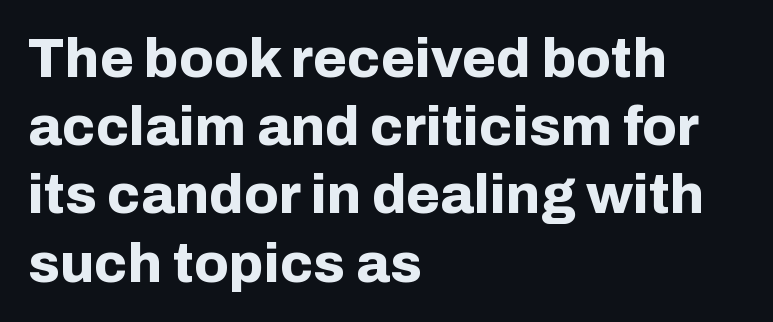
{"serif": "no", "italic": "no", "bold": "yes", "weight": "bold", "width": "normal", "stroke_contrast": "low", "x_height": "medium", "monospaced": "no", "underline": "no", "align": "left", "line_spacing_ratio": 1.24, "letter_spacing": "normal", "letter_spacing_em": 0.0, "glyph_px": 55}
